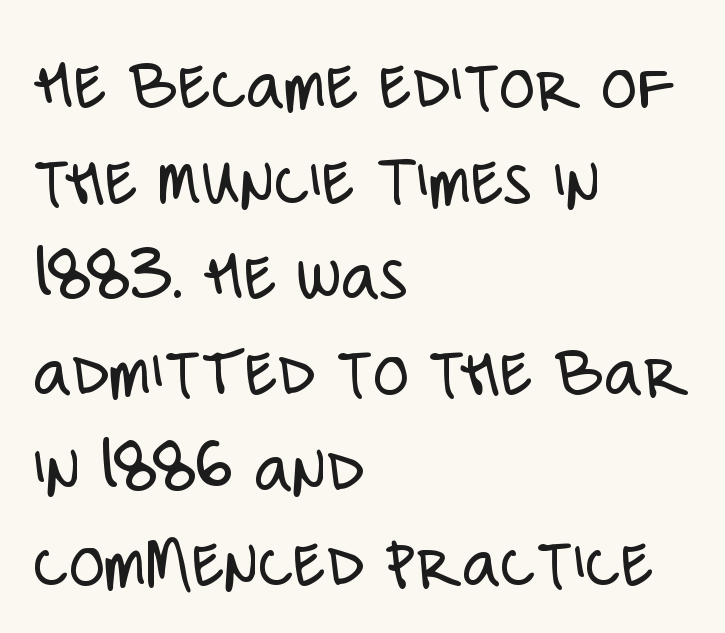
The image shows 73 px light, condensed sans-serif type, upright; set left-aligned, normal line spacing (1.31x), normal letter spacing, not underlined; low stroke contrast and a large x-height.
